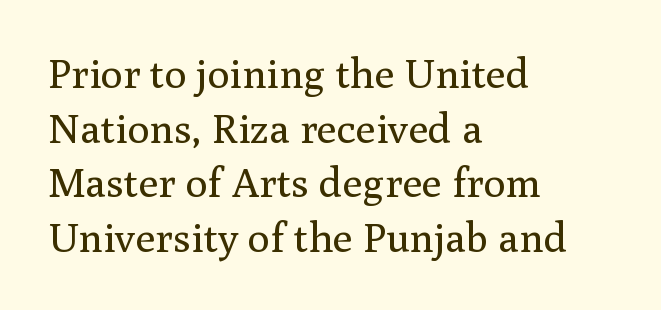
Q: Is the text bold? A: No.
Q: Is the text italic (slanted)? A: No, it is upright.
Q: Is the typeface a serif or a sans-serif typeface? A: Serif.
Q: Is the text underlined? A: No.
Q: How is the paragraph aligned? A: Left-aligned.
Q: Is the spacing between letters normal or unusually wide? A: Normal.
Q: Is the spacing between lines tight, normal or loose? A: Normal.
Q: Width (condensed, normal, or wide)? A: Normal.
Q: Stroke contrast? A: Medium.
Q: x-height? A: Medium.
Q: Monospaced? A: No.
